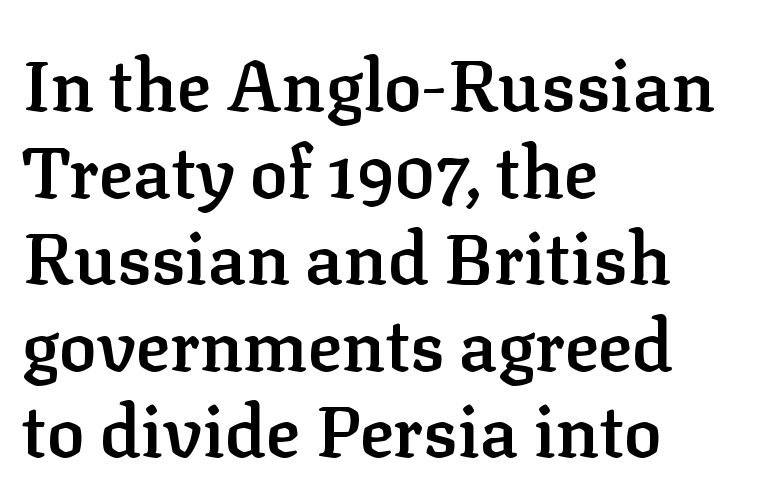
Q: Is the text bold? A: Semi-bold.
Q: Is the text italic (slanted)? A: No, it is upright.
Q: Is the typeface a serif or a sans-serif typeface? A: Serif.
Q: Is the text underlined? A: No.
Q: How is the paragraph aligned? A: Left-aligned.
Q: Is the spacing between letters normal or unusually wide? A: Normal.
Q: Width (condensed, normal, or wide)? A: Normal.
Q: Stroke contrast? A: Low.
Q: x-height? A: Medium.
Q: Monospaced? A: No.
